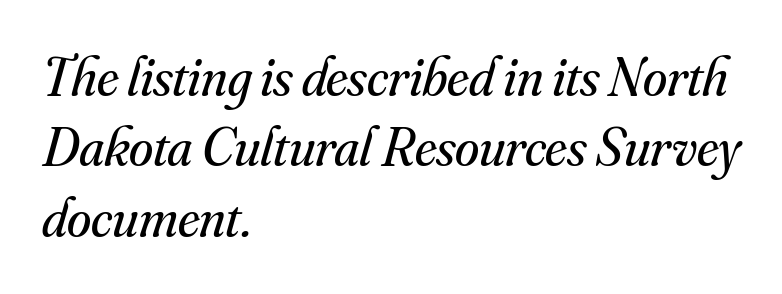
Q: Is the text bold? A: No.
Q: Is the text italic (slanted)? A: Yes, it leans right by about 16 degrees.
Q: Is the typeface a serif or a sans-serif typeface? A: Serif.
Q: Is the text underlined? A: No.
Q: How is the paragraph aligned? A: Left-aligned.
Q: Is the spacing between letters normal or unusually wide? A: Normal.
Q: Is the spacing between lines tight, normal or loose? A: Normal.
Q: Width (condensed, normal, or wide)? A: Normal.
Q: Stroke contrast? A: Medium.
Q: x-height? A: Small.
Q: Monospaced? A: No.
